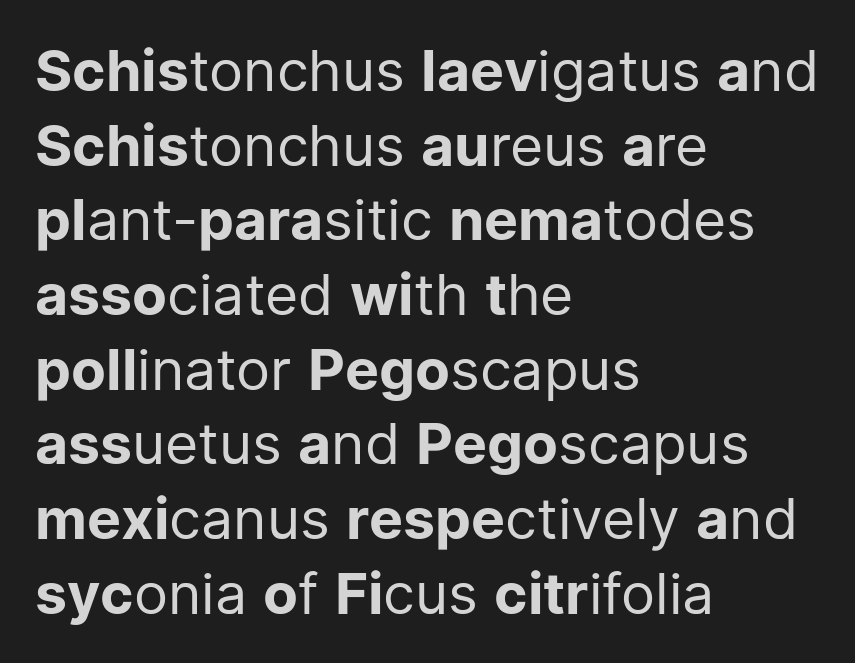
{"serif": "no", "italic": "no", "bold": "no", "weight": "regular", "width": "normal", "stroke_contrast": "low", "x_height": "medium", "monospaced": "no", "underline": "no", "align": "left", "line_spacing": "normal", "line_spacing_ratio": 1.31, "letter_spacing": "normal", "letter_spacing_em": 0.0, "glyph_px": 57}
